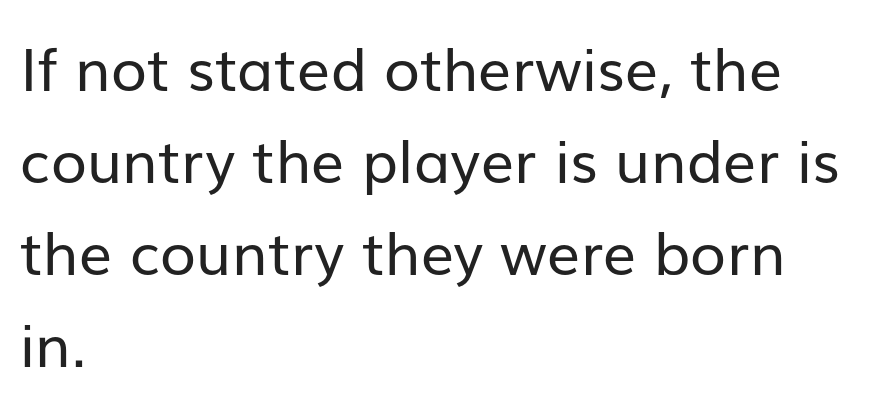
The image shows 59 px regular-weight sans-serif type, upright; set left-aligned, normal line spacing (1.56x), normal letter spacing, not underlined; low stroke contrast and a medium x-height.
